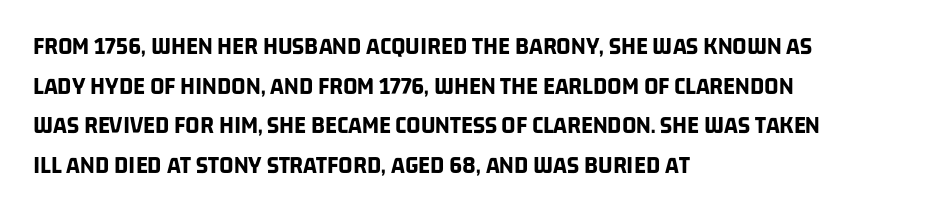
Q: Is the text bold? A: Yes.
Q: Is the text underlined? A: No.
Q: How is the paragraph aligned? A: Left-aligned.
Q: Is the spacing between letters normal or unusually wide? A: Normal.
Q: Is the spacing between lines tight, normal or loose? A: Normal.
